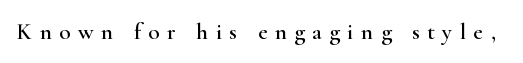
A typesetter would mark this as roman, not italic. The passage shown has open, widely tracked lettering throughout. Each row of text sits above clean, open space.
